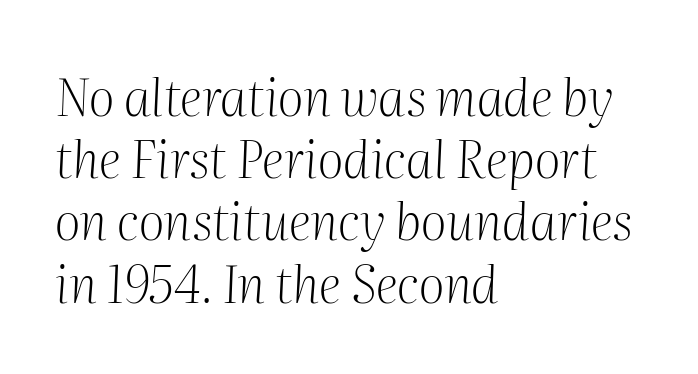
The image shows 51 px light serif type, italic (leaning right); set left-aligned, line spacing 1.22x, normal letter spacing, not underlined; medium stroke contrast and a medium x-height.
